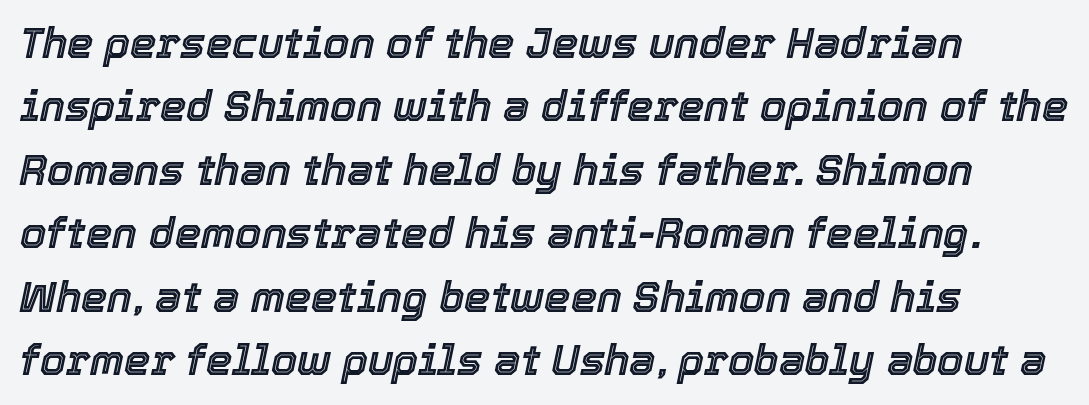
The image shows 42 px text type, italic (leaning right); set left-aligned, normal line spacing (1.51x), normal letter spacing, not underlined; a medium x-height.
